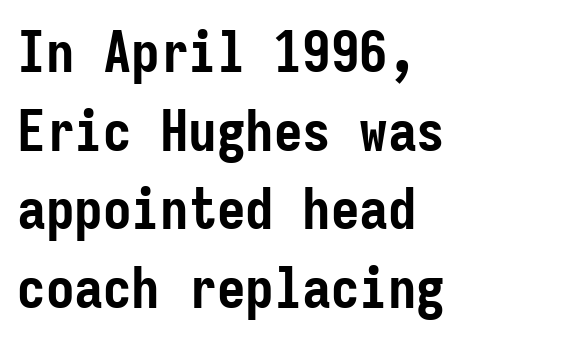
Does extra space separate the letters? No, they use regular spacing. Strong, thick strokes mark this as bold type. Successive baselines arrive at the customary interval. Observe the absence of serifs on each vertical stroke in this sample. Every character here occupies the same horizontal width, giving the sample a typewriter-like rhythm. Does the lettering tilt? It doesn't — this is upright.
